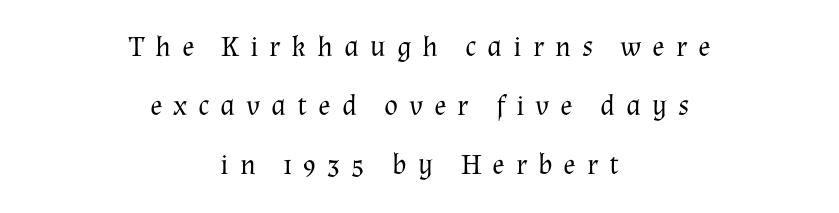
Q: Is the text bold? A: No.
Q: Is the text italic (slanted)? A: No, it is upright.
Q: Is the typeface a serif or a sans-serif typeface? A: Serif.
Q: Is the text underlined? A: No.
Q: How is the paragraph aligned? A: Centered.
Q: Is the spacing between letters normal or unusually wide? A: Unusually wide.
Q: Is the spacing between lines tight, normal or loose? A: Loose.
Q: Width (condensed, normal, or wide)? A: Normal.
Q: Stroke contrast? A: Medium.
Q: x-height? A: Medium.
Q: Monospaced? A: No.
